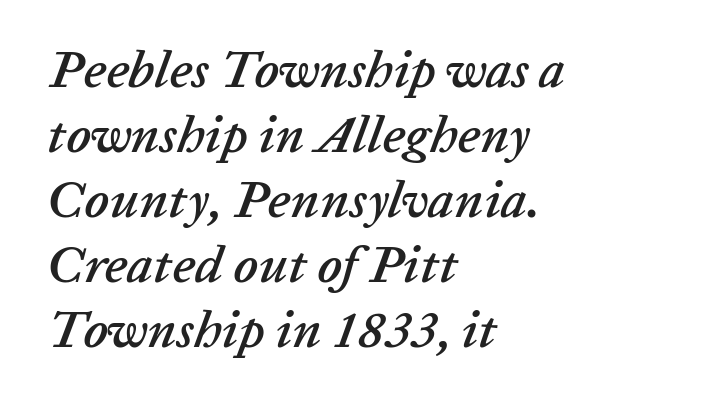
{"italic": "yes", "lean": "right", "slant_degrees": 20, "width": "normal", "stroke_contrast": "low", "x_height": "medium", "monospaced": "no", "underline": "no", "align": "left", "line_spacing": "normal", "line_spacing_ratio": 1.25, "letter_spacing": "normal", "letter_spacing_em": 0.0, "glyph_px": 52}
